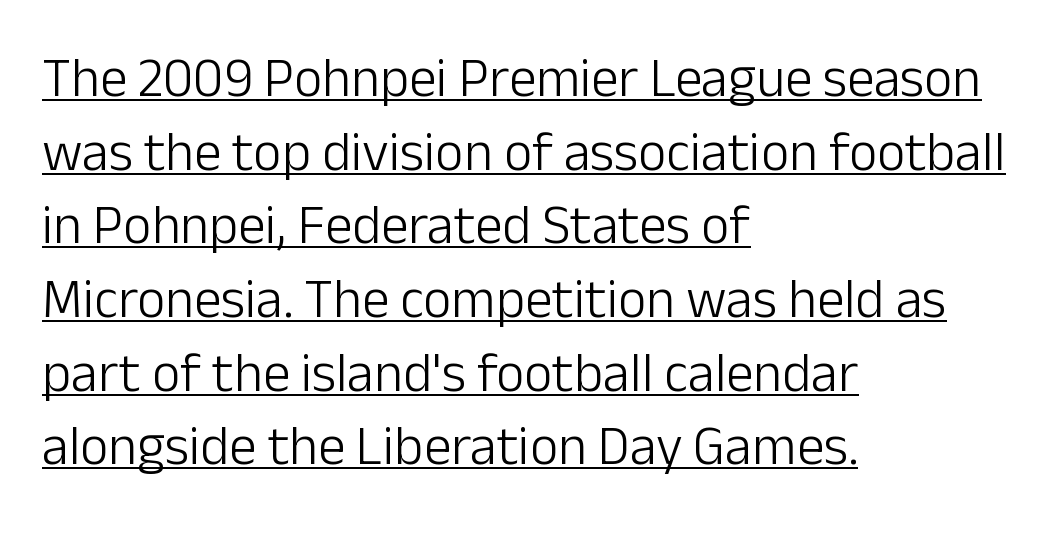
Q: Is the text bold? A: No.
Q: Is the text italic (slanted)? A: No, it is upright.
Q: Is the typeface a serif or a sans-serif typeface? A: Sans-serif.
Q: Is the text underlined? A: Yes.
Q: How is the paragraph aligned? A: Left-aligned.
Q: Is the spacing between letters normal or unusually wide? A: Normal.
Q: Is the spacing between lines tight, normal or loose? A: Normal.
Q: Width (condensed, normal, or wide)? A: Normal.
Q: Stroke contrast? A: Low.
Q: x-height? A: Medium.
Q: Monospaced? A: No.
